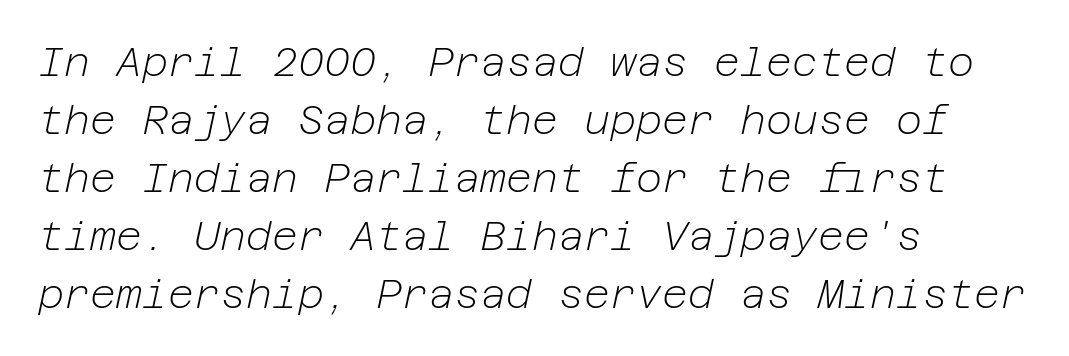
Q: Is the text bold? A: No.
Q: Is the text italic (slanted)? A: Yes, it leans right by about 12 degrees.
Q: Is the text underlined? A: No.
Q: How is the paragraph aligned? A: Left-aligned.
Q: Is the spacing between letters normal or unusually wide? A: Normal.
Q: Is the spacing between lines tight, normal or loose? A: Normal.
Q: Width (condensed, normal, or wide)? A: Normal.
Q: Stroke contrast? A: Low.
Q: x-height? A: Medium.
